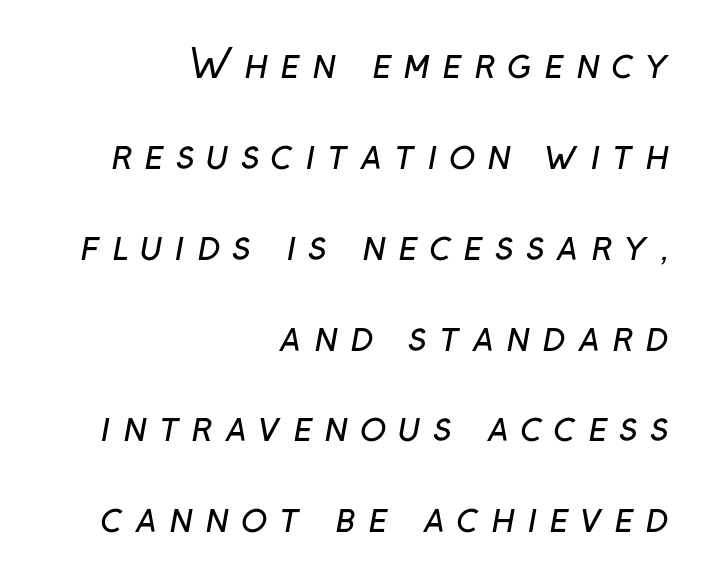
Q: Is the text bold? A: No.
Q: Is the typeface a serif or a sans-serif typeface? A: Sans-serif.
Q: Is the text underlined? A: No.
Q: How is the paragraph aligned? A: Right-aligned.
Q: Is the spacing between letters normal or unusually wide? A: Unusually wide.
Q: Is the spacing between lines tight, normal or loose? A: Loose.
Q: Width (condensed, normal, or wide)? A: Normal.
Q: Stroke contrast? A: Low.
Q: x-height? A: Medium.
Q: Monospaced? A: No.
